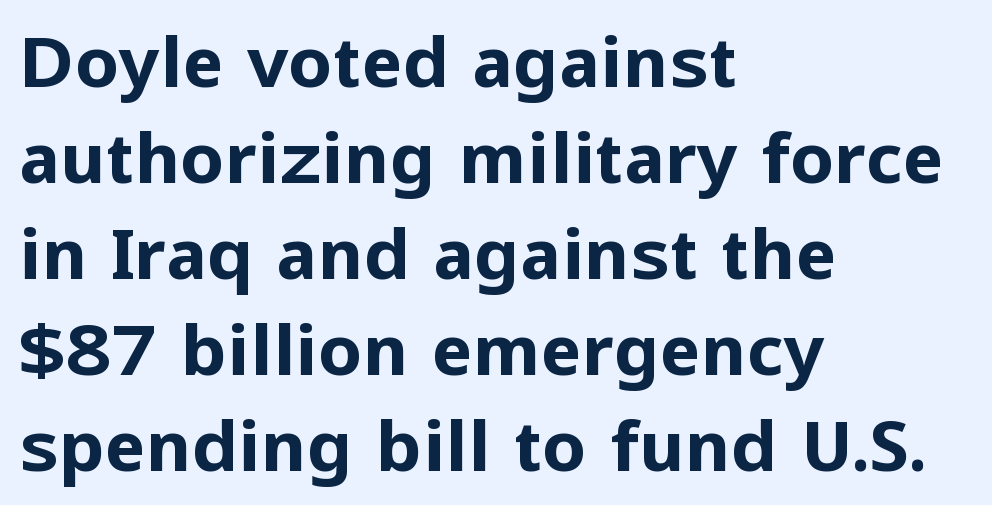
The image shows 70 px bold sans-serif type, upright; set left-aligned, normal line spacing (1.37x), normal letter spacing, not underlined; low stroke contrast and a medium x-height.
